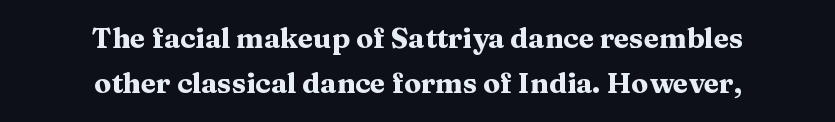
Inter-character spacing is left at the font's built-in metrics. Designer's note — italics off, roman on. Line starts and ends both wander, symmetrically. Each letter's strokes conclude with small projecting serifs.
